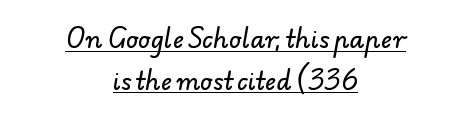
Q: Is the text underlined? A: Yes.
Q: How is the paragraph aligned? A: Centered.
Q: Is the spacing between letters normal or unusually wide? A: Normal.
